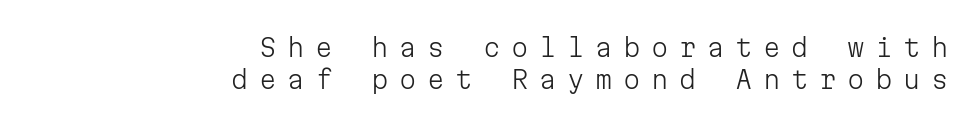
The gap between lines stays unmarked. The characters are drawn with everyday or finer stroke widths. Letter spacing: wide. Style check: upright.
